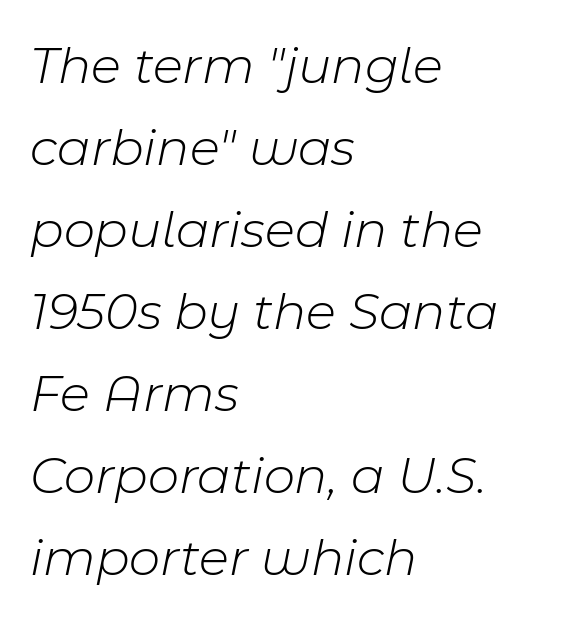
The type is set solid horizontally, with unmodified tracking. The strokes are not fattened; the text isn't bold. Do the characters align in a grid? No, the font is proportional. This sample is left-justified, so line endings fall wherever the words run out.
